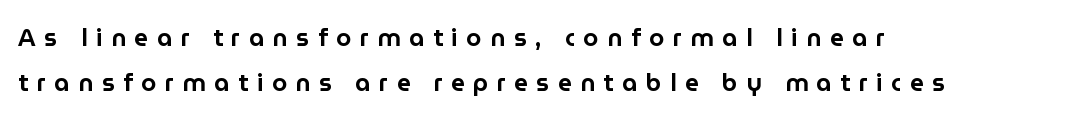
The image shows 24 px text type, upright; set left-aligned, line spacing 1.87x, unusually wide letter spacing (+0.36 em), not underlined.
